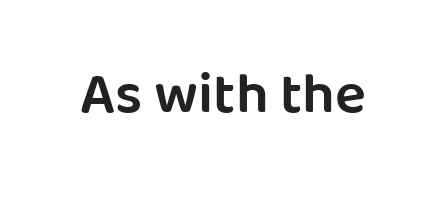
Underline: absent. In terms of posture, this sample is upright. Check where the strokes stop: nothing finishes them off — pure sans. A semibold gives these letters moderate extra thickness, short of bold. This sample has the flowing, uneven cadence of proportional lettering.
